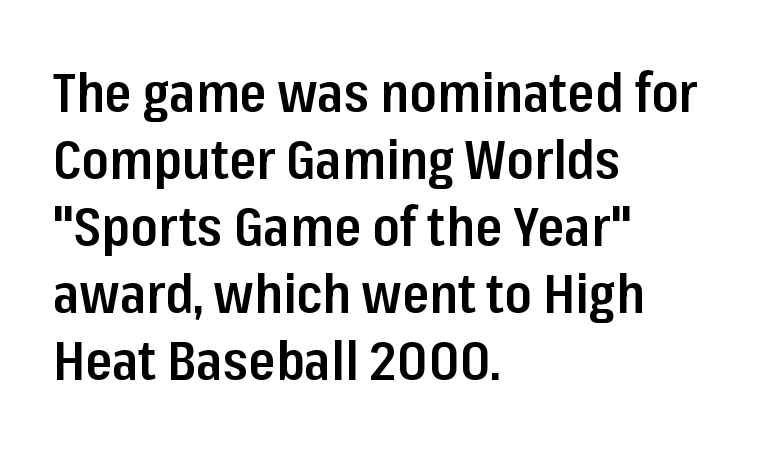
The image shows 55 px semibold, condensed sans-serif type, upright; set left-aligned, line spacing 1.22x, normal letter spacing, not underlined; low stroke contrast and a medium x-height.
